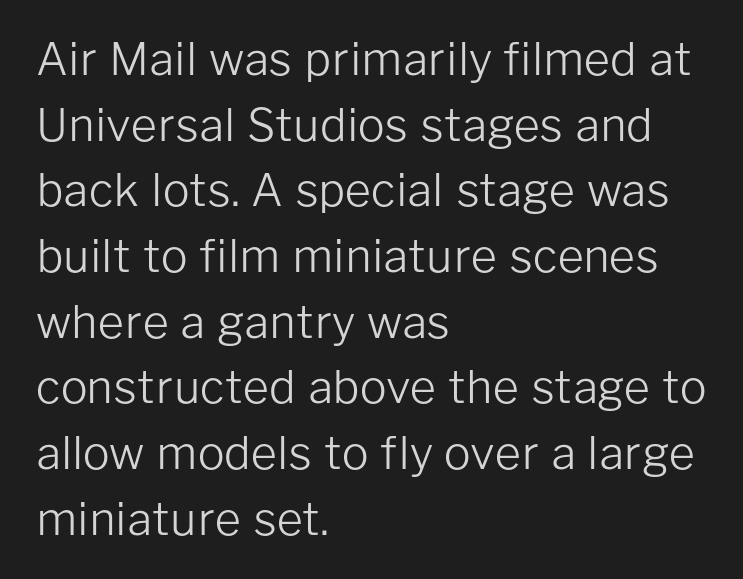
Q: Is the text bold? A: No.
Q: Is the text italic (slanted)? A: No, it is upright.
Q: Is the typeface a serif or a sans-serif typeface? A: Sans-serif.
Q: Is the text underlined? A: No.
Q: How is the paragraph aligned? A: Left-aligned.
Q: Is the spacing between letters normal or unusually wide? A: Normal.
Q: Is the spacing between lines tight, normal or loose? A: Normal.
Q: Width (condensed, normal, or wide)? A: Normal.
Q: Stroke contrast? A: Low.
Q: x-height? A: Medium.
Q: Monospaced? A: No.
